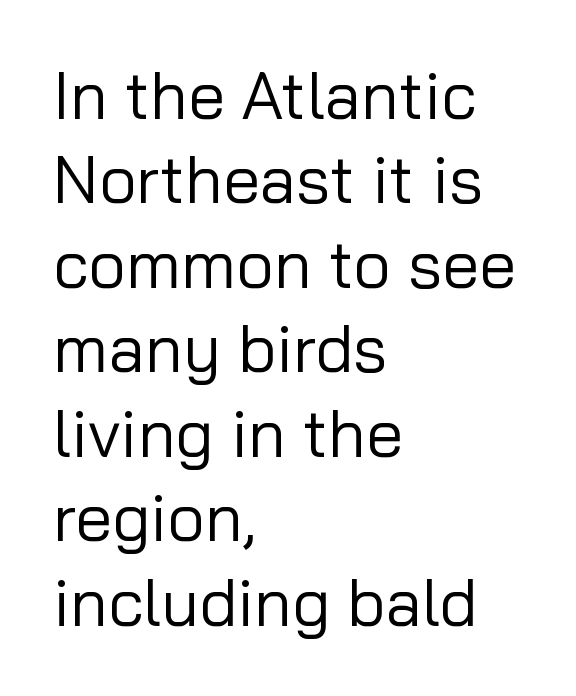
{"serif": "no", "italic": "no", "bold": "no", "weight": "regular", "width": "normal", "stroke_contrast": "low", "x_height": "medium", "monospaced": "no", "underline": "no", "align": "left", "line_spacing": "normal", "line_spacing_ratio": 1.28, "letter_spacing": "normal", "letter_spacing_em": 0.0, "glyph_px": 66}
